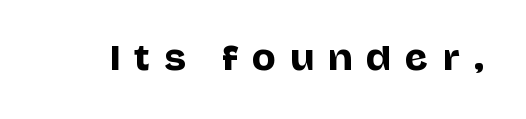
Letters rest on an invisible, unmarked baseline. Someone cranked the tracking dial way up on this one. You can tell it's not italic because the verticals are truly vertical. Examine the stroke ends and you'll find no serifs. The letters advance in unequal steps, a hallmark of proportional type.
